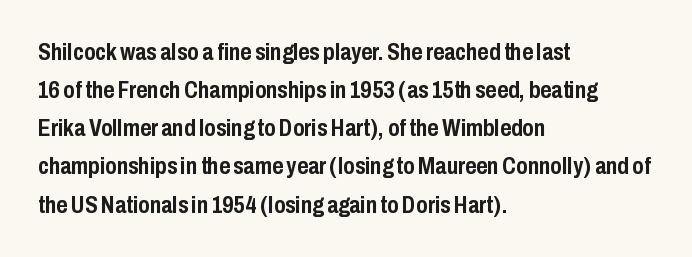
{"italic": "no", "bold": "yes", "underline": "no", "align": "left", "line_spacing": "normal", "line_spacing_ratio": 1.59, "letter_spacing": "normal", "letter_spacing_em": 0.0, "glyph_px": 24}
